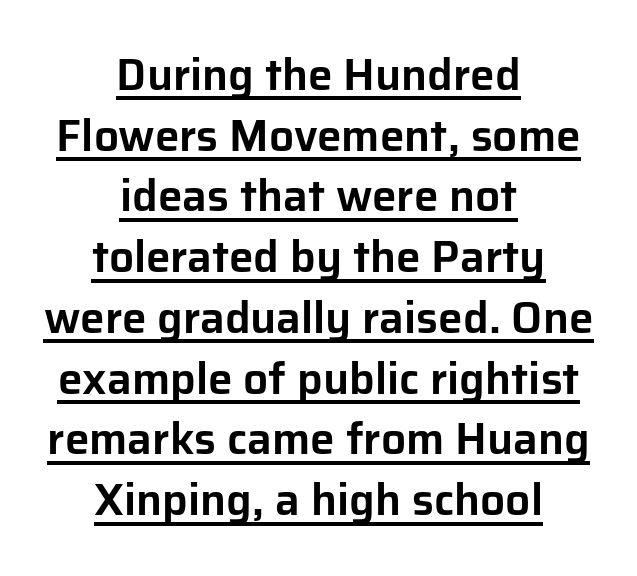
The image shows 44 px sans-serif type, upright; set centered, normal line spacing (1.38x), normal letter spacing, underlined; low stroke contrast and a medium x-height.
